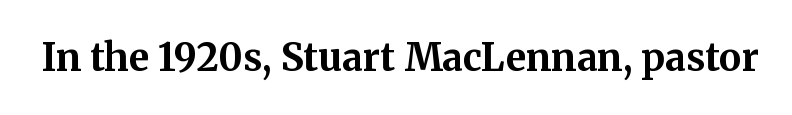
Q: Is the text bold? A: Yes.
Q: Is the text italic (slanted)? A: No, it is upright.
Q: Is the typeface a serif or a sans-serif typeface? A: Serif.
Q: Is the text underlined? A: No.
Q: Is the spacing between letters normal or unusually wide? A: Normal.
Q: Width (condensed, normal, or wide)? A: Normal.
Q: Stroke contrast? A: Medium.
Q: x-height? A: Medium.
Q: Monospaced? A: No.
